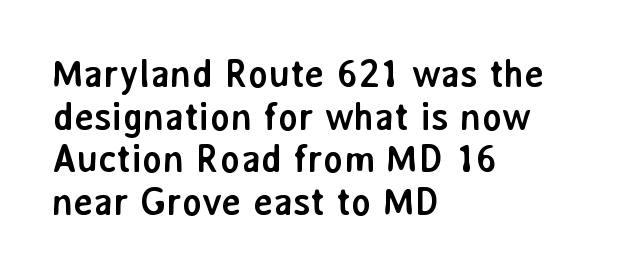
{"serif": "no", "italic": "no", "bold": "yes", "weight": "semibold", "width": "normal", "stroke_contrast": "low", "x_height": "medium", "monospaced": "no", "underline": "no", "align": "left", "line_spacing": "tight", "line_spacing_ratio": 1.12, "letter_spacing": "normal", "letter_spacing_em": 0.0, "glyph_px": 38}
